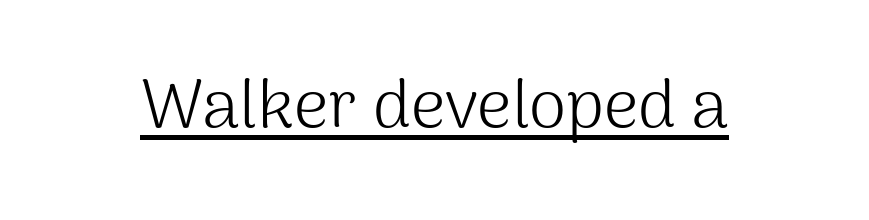
The image shows 68 px light sans-serif type, upright; set normal letter spacing, underlined; medium stroke contrast and a medium x-height.
